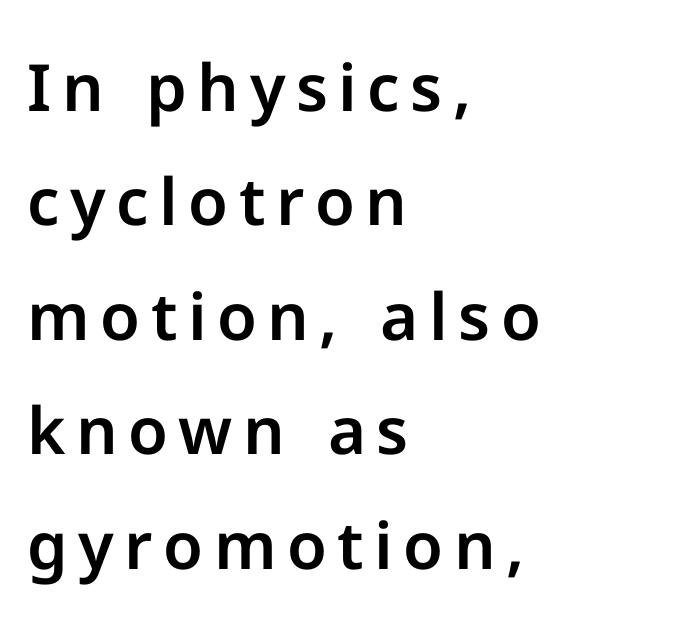
Q: Is the text italic (slanted)? A: No, it is upright.
Q: Is the typeface a serif or a sans-serif typeface? A: Sans-serif.
Q: Is the text underlined? A: No.
Q: How is the paragraph aligned? A: Left-aligned.
Q: Width (condensed, normal, or wide)? A: Normal.
Q: Stroke contrast? A: Low.
Q: x-height? A: Medium.
Q: Monospaced? A: No.
